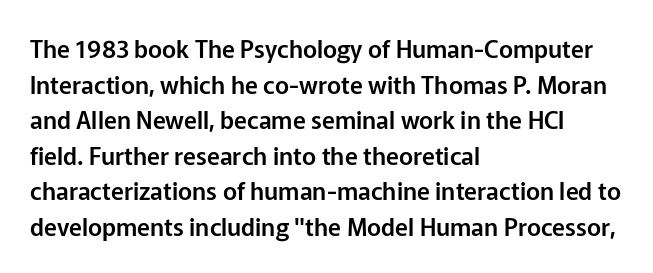
{"italic": "no", "underline": "no", "align": "left", "line_spacing": "normal", "line_spacing_ratio": 1.48, "letter_spacing": "normal", "letter_spacing_em": 0.0, "glyph_px": 24}
